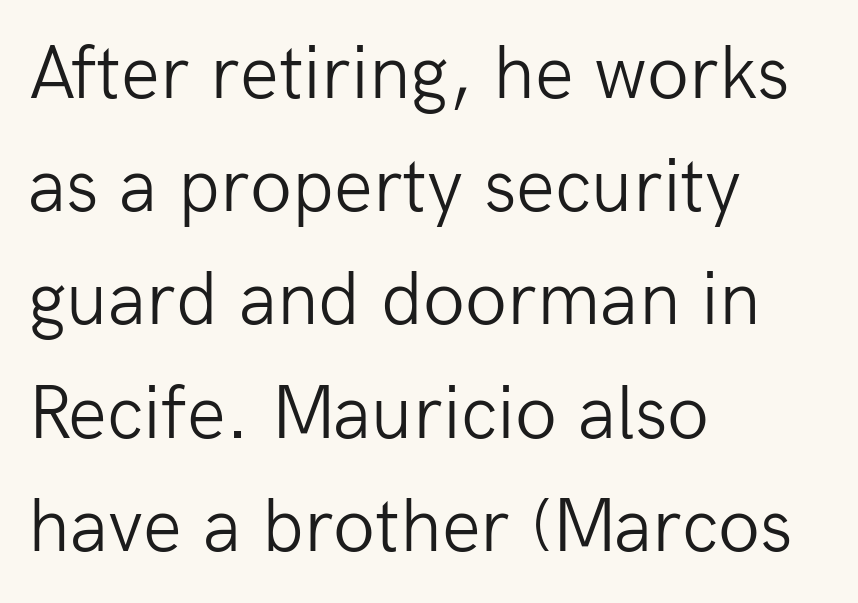
Q: Is the text bold? A: No.
Q: Is the text italic (slanted)? A: No, it is upright.
Q: Is the typeface a serif or a sans-serif typeface? A: Sans-serif.
Q: Is the text underlined? A: No.
Q: How is the paragraph aligned? A: Left-aligned.
Q: Is the spacing between letters normal or unusually wide? A: Normal.
Q: Is the spacing between lines tight, normal or loose? A: Normal.
Q: Width (condensed, normal, or wide)? A: Normal.
Q: Stroke contrast? A: Low.
Q: x-height? A: Medium.
Q: Monospaced? A: No.
